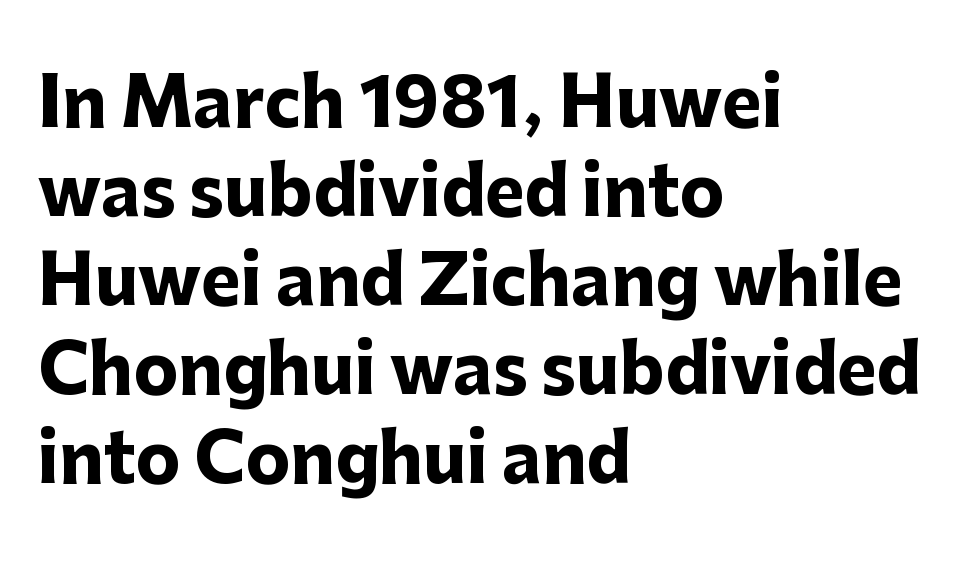
The image shows 67 px heavy sans-serif type, upright; set left-aligned, normal line spacing (1.33x), normal letter spacing, not underlined; low stroke contrast and a medium x-height.
